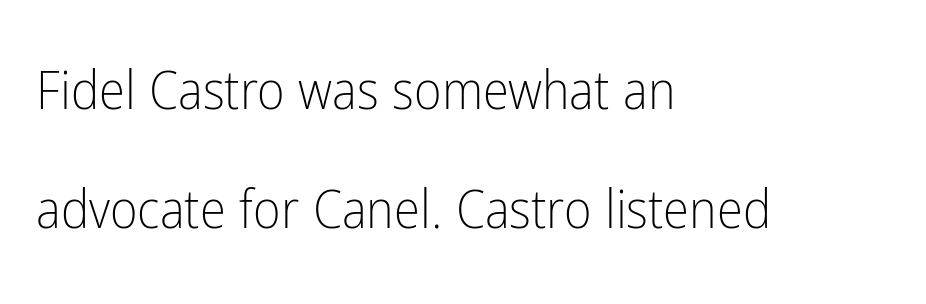
Q: Is the text bold? A: No.
Q: Is the text italic (slanted)? A: No, it is upright.
Q: Is the typeface a serif or a sans-serif typeface? A: Sans-serif.
Q: Is the text underlined? A: No.
Q: How is the paragraph aligned? A: Left-aligned.
Q: Is the spacing between letters normal or unusually wide? A: Normal.
Q: Is the spacing between lines tight, normal or loose? A: Loose.
Q: Width (condensed, normal, or wide)? A: Condensed.
Q: Stroke contrast? A: Low.
Q: x-height? A: Medium.
Q: Monospaced? A: No.
